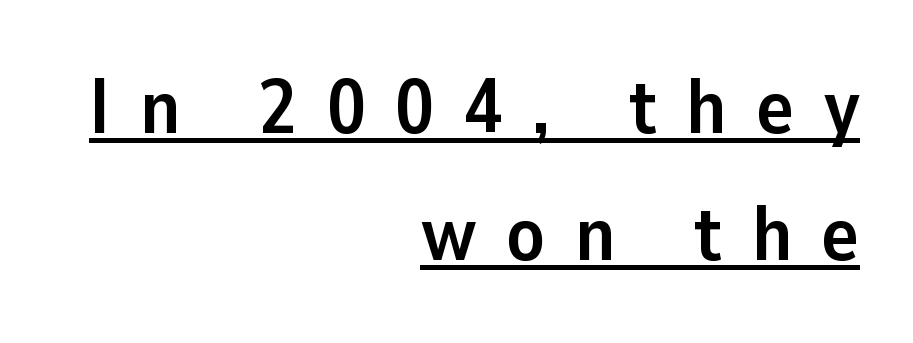
This rendering employs a face without finishing strokes, i.e., a sans-serif. A normal amount of white space separates one row of letters from the next. The letters advance in unequal steps, a hallmark of proportional type. In terms of weight, the rendering is a true, heavy bold. Italic? Not at all — the glyphs are vertical. Characters follow at a spacing far wider than the type designer built in.
